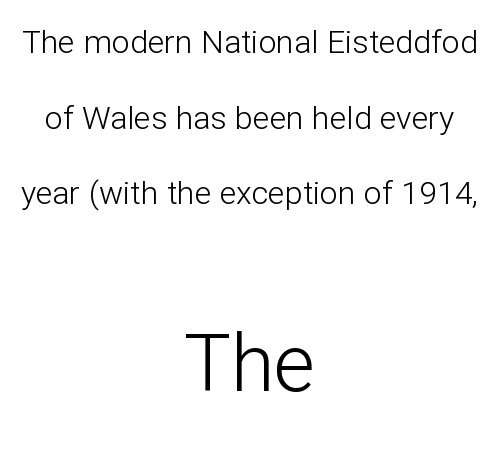
One glance says open: line gaps are wider than usual. Descender tails drop into unmarked territory. The font's upright variant was chosen for this text. The passage shown is typed in a proportional face where columns would drift. The more generous point size was reserved for the lower chunk.
